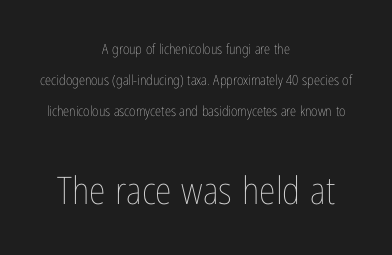
Which margin do the lines hug? Neither — every line sits in the middle. Caption: standard tracking, unaltered. Larger block? The one below; the one above is distinctly smaller. The passage shown is not bold in any degree.
